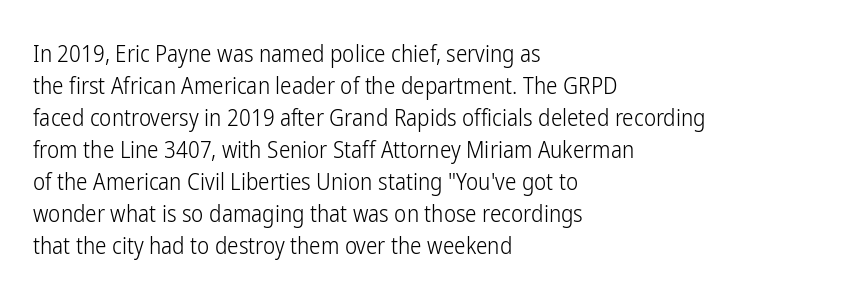
{"italic": "no", "bold": "no", "underline": "no", "align": "left", "line_spacing": "normal", "line_spacing_ratio": 1.39, "letter_spacing": "normal", "letter_spacing_em": 0.0, "glyph_px": 23}
